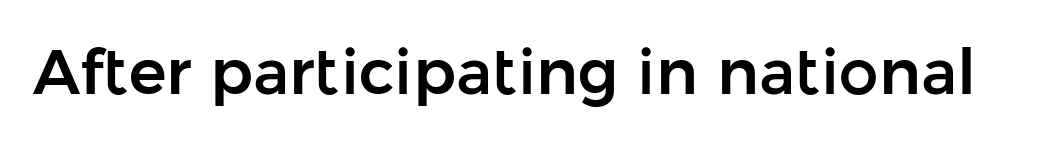
{"serif": "no", "italic": "no", "width": "normal", "stroke_contrast": "low", "x_height": "medium", "monospaced": "no", "underline": "no", "letter_spacing": "normal", "letter_spacing_em": 0.0, "glyph_px": 63}
